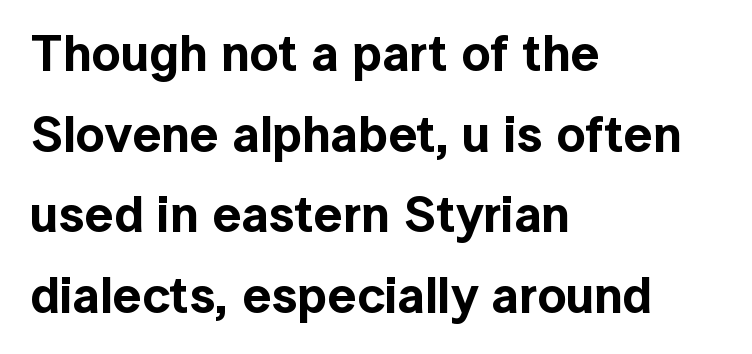
Is the letter spacing exaggerated? No — it looks like the ordinary default. The space between consecutive lines is moderate. Font category for this specimen: sans-serif. You can tell it's not italic because the verticals are truly vertical. Looks like regular typesetting: each glyph gets only the width it needs. All the whitespace from short lines collects on the right.
